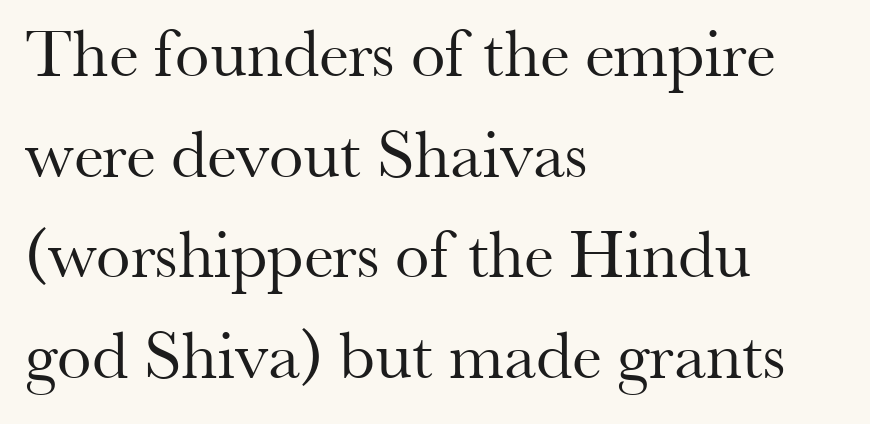
Q: Is the text bold? A: No.
Q: Is the text italic (slanted)? A: No, it is upright.
Q: Is the typeface a serif or a sans-serif typeface? A: Serif.
Q: Is the text underlined? A: No.
Q: How is the paragraph aligned? A: Left-aligned.
Q: Is the spacing between letters normal or unusually wide? A: Normal.
Q: Is the spacing between lines tight, normal or loose? A: Normal.
Q: Width (condensed, normal, or wide)? A: Normal.
Q: Stroke contrast? A: Medium.
Q: x-height? A: Small.
Q: Monospaced? A: No.
